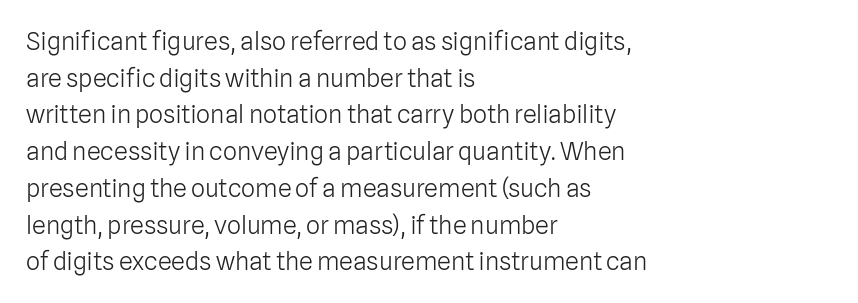
Weight: in the light-to-regular range. In CSS terms this would be text-align: left. The letters stand straight up with perfectly vertical stems. Each new line begins a customary step beneath the previous one. Characters follow at the spacing the type designer built in.
